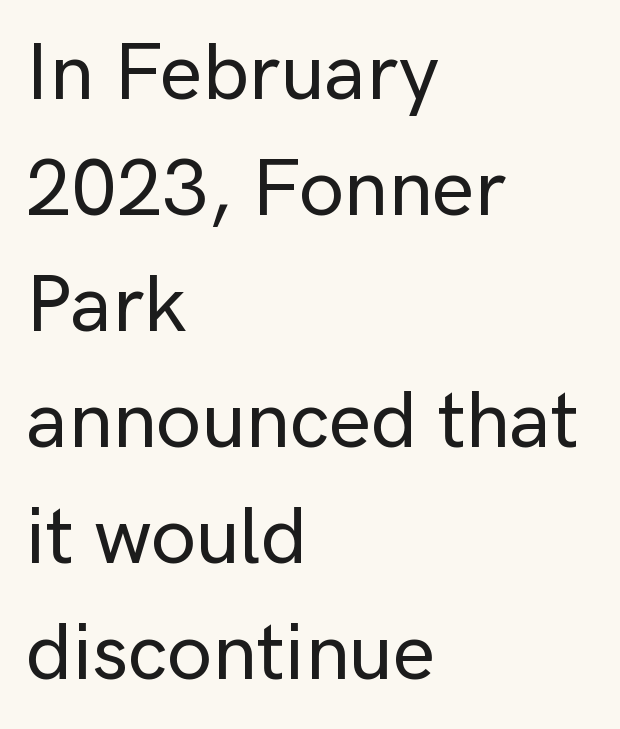
{"serif": "no", "italic": "no", "width": "normal", "stroke_contrast": "low", "x_height": "medium", "monospaced": "no", "underline": "no", "align": "left", "line_spacing": "normal", "line_spacing_ratio": 1.45, "letter_spacing": "normal", "letter_spacing_em": 0.0, "glyph_px": 80}
